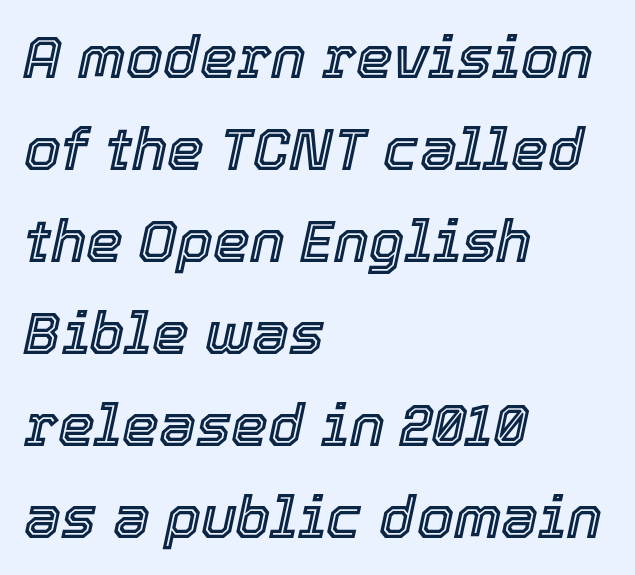
{"italic": "yes", "lean": "right", "slant_degrees": 12, "width": "normal", "x_height": "medium", "monospaced": "no", "underline": "no", "align": "left", "line_spacing": "normal", "line_spacing_ratio": 1.56, "letter_spacing": "normal", "letter_spacing_em": 0.0, "glyph_px": 59}
